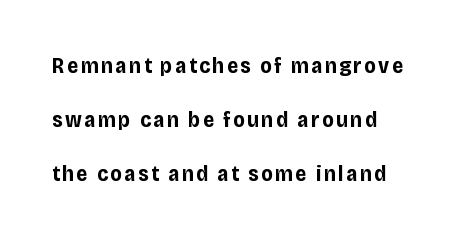
The glyphs are unaccompanied by any horizontal stroke below them. Every character sits straight up, as roman type does. You'd pick this weight for a headline — it's a proper bold. If you measured baseline to baseline, you'd find a long distance.
